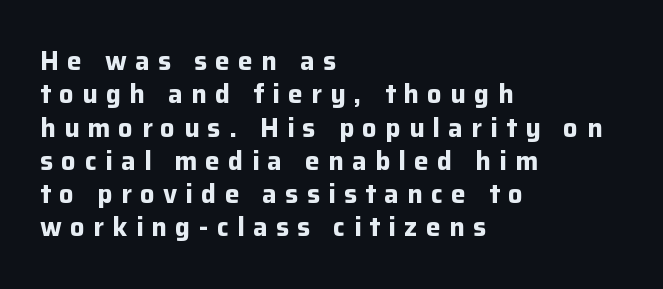
{"italic": "no", "bold": "yes", "underline": "no", "align": "left", "line_spacing": "normal", "line_spacing_ratio": 1.28, "letter_spacing": "wide", "letter_spacing_em": 0.32, "glyph_px": 26}
